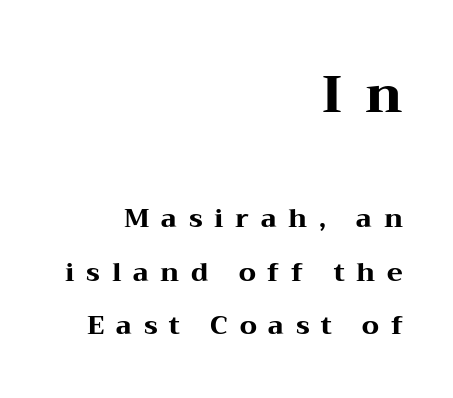
Q: Is the text bold? A: Yes.
Q: Is the text italic (slanted)? A: No, it is upright.
Q: Is the typeface a serif or a sans-serif typeface? A: Serif.
Q: Is the text underlined? A: No.
Q: How is the paragraph aligned? A: Right-aligned.
Q: Is the spacing between letters normal or unusually wide? A: Unusually wide.
Q: Is the spacing between lines tight, normal or loose? A: Loose.
Q: Which block of text is set in a larger size, the first (top) or the second (bottom)? A: The first (top) one.
Q: Width (condensed, normal, or wide)? A: Wide.
Q: Stroke contrast? A: Medium.
Q: x-height? A: Medium.
Q: Monospaced? A: No.
